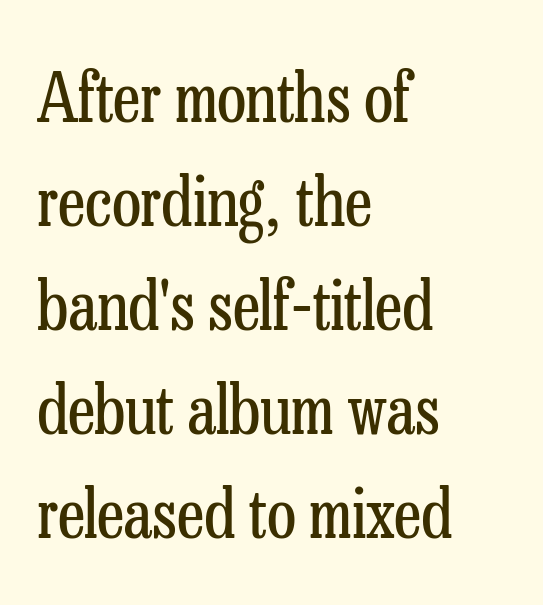
Q: Is the text bold? A: No.
Q: Is the text italic (slanted)? A: No, it is upright.
Q: Is the typeface a serif or a sans-serif typeface? A: Serif.
Q: Is the text underlined? A: No.
Q: How is the paragraph aligned? A: Left-aligned.
Q: Is the spacing between letters normal or unusually wide? A: Normal.
Q: Is the spacing between lines tight, normal or loose? A: Normal.
Q: Width (condensed, normal, or wide)? A: Condensed.
Q: Stroke contrast? A: Low.
Q: x-height? A: Medium.
Q: Monospaced? A: No.
